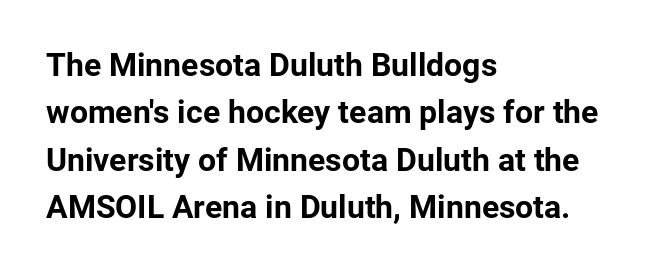
Q: Is the text bold? A: Yes.
Q: Is the text italic (slanted)? A: No, it is upright.
Q: Is the typeface a serif or a sans-serif typeface? A: Sans-serif.
Q: Is the text underlined? A: No.
Q: How is the paragraph aligned? A: Left-aligned.
Q: Is the spacing between letters normal or unusually wide? A: Normal.
Q: Is the spacing between lines tight, normal or loose? A: Normal.
Q: Width (condensed, normal, or wide)? A: Normal.
Q: Stroke contrast? A: Low.
Q: x-height? A: Medium.
Q: Monospaced? A: No.
